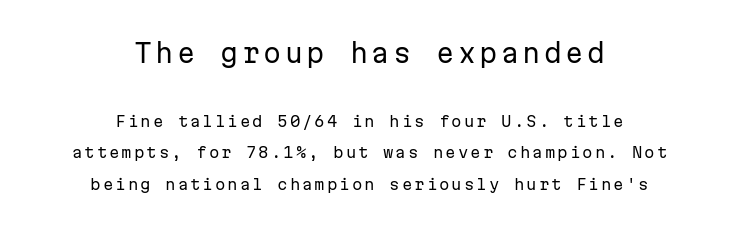
{"italic": "no", "bold": "no", "underline": "no", "align": "center", "line_spacing": "loose", "line_spacing_ratio": 2.09, "larger_block": "first", "size_ratio": 1.73, "glyph_px": 26}
